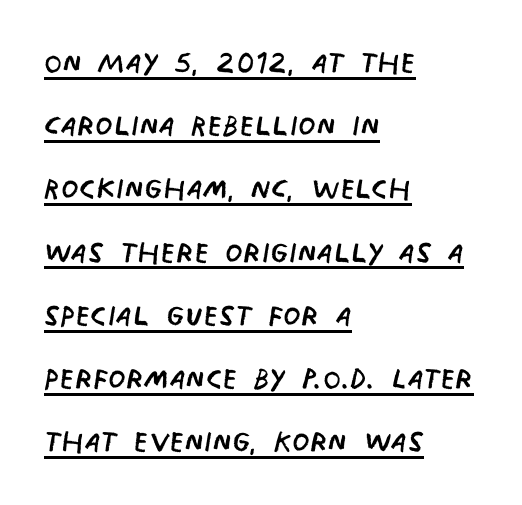
The image shows 40 px regular-weight, condensed sans-serif type; set left-aligned, normal line spacing (1.58x), normal letter spacing, underlined; low stroke contrast and a large x-height.
